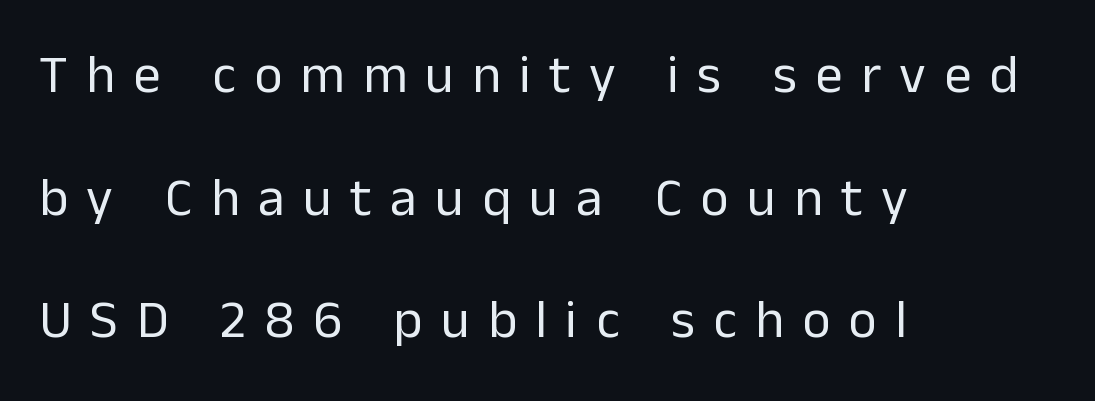
The passage shown is typed in a proportional face where columns would drift. The letters stand upright; this is a roman face. Letter spacing: wide. Is this a sans? Yes — the strokes have no serifs. Leading is clearly above the norm, producing a sparse column.
